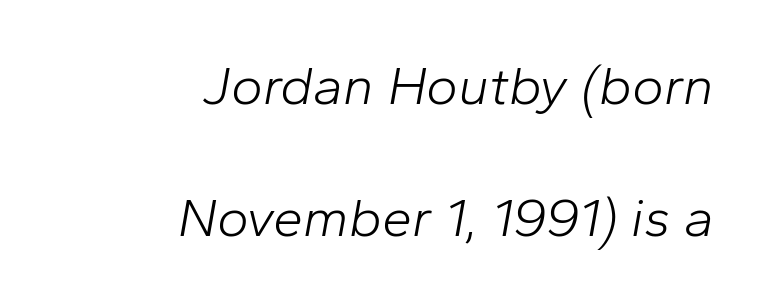
Q: Is the text bold? A: No.
Q: Is the text italic (slanted)? A: Yes, it leans right by about 10 degrees.
Q: Is the text underlined? A: No.
Q: How is the paragraph aligned? A: Right-aligned.
Q: Is the spacing between letters normal or unusually wide? A: Normal.
Q: Is the spacing between lines tight, normal or loose? A: Loose.
Q: Width (condensed, normal, or wide)? A: Normal.
Q: Stroke contrast? A: Low.
Q: x-height? A: Medium.
Q: Monospaced? A: No.
